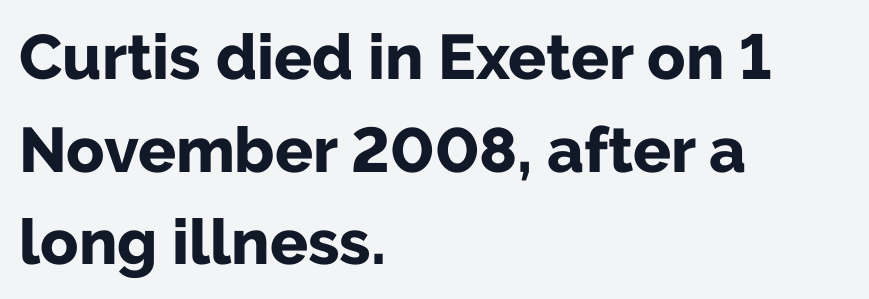
{"serif": "no", "italic": "no", "bold": "yes", "weight": "bold", "width": "normal", "stroke_contrast": "low", "x_height": "medium", "monospaced": "no", "underline": "no", "align": "left", "line_spacing": "normal", "line_spacing_ratio": 1.47, "letter_spacing": "normal", "letter_spacing_em": 0.0, "glyph_px": 63}
